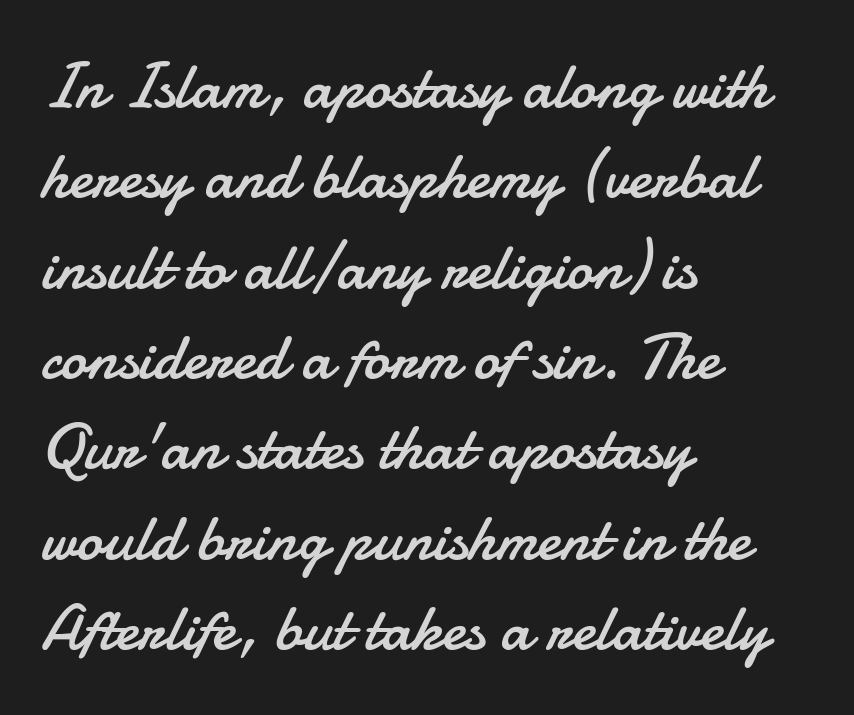
The image shows 65 px regular-weight sans-serif type; set left-aligned, normal line spacing (1.39x), normal letter spacing, not underlined; low stroke contrast and a small x-height.
